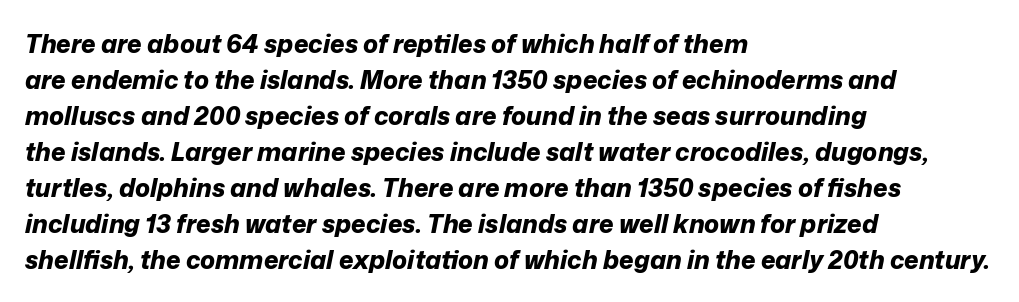
Vertically, the passage feels balanced, rows spaced as you'd expect. The foot of each line stays bare and open. The tracking reads as untouched default to a designer's eye. A student would call this left alignment; a typographer would say flush left, rag right.
